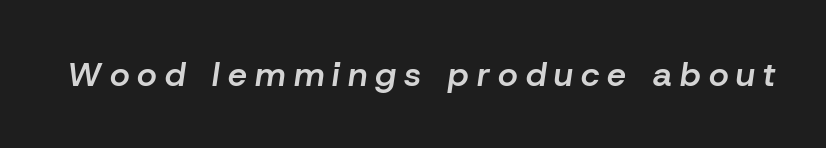
The image shows 34 px semibold type, italic (leaning right); set unusually wide letter spacing (+0.24 em), not underlined; low stroke contrast and a medium x-height.
